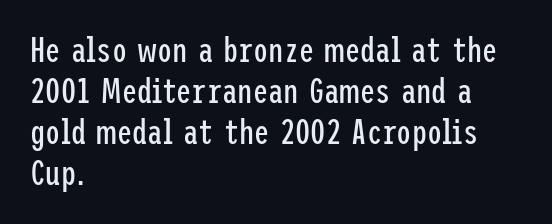
{"serif": "no", "italic": "no", "bold": "no", "weight": "regular", "width": "condensed", "stroke_contrast": "low", "x_height": "medium", "underline": "no", "align": "left", "line_spacing_ratio": 1.21, "letter_spacing": "normal", "letter_spacing_em": 0.0, "glyph_px": 34}
